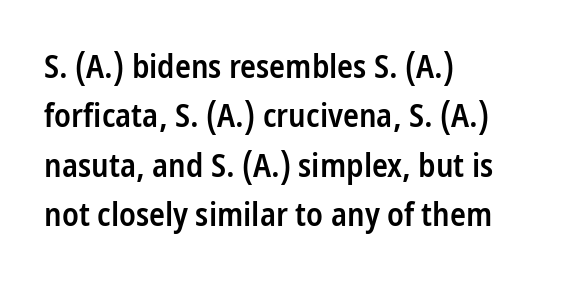
Q: Is the text bold? A: Semi-bold.
Q: Is the text italic (slanted)? A: No, it is upright.
Q: Is the typeface a serif or a sans-serif typeface? A: Sans-serif.
Q: Is the text underlined? A: No.
Q: How is the paragraph aligned? A: Left-aligned.
Q: Is the spacing between letters normal or unusually wide? A: Normal.
Q: Is the spacing between lines tight, normal or loose? A: Normal.
Q: Width (condensed, normal, or wide)? A: Condensed.
Q: Stroke contrast? A: Low.
Q: x-height? A: Medium.
Q: Monospaced? A: No.
